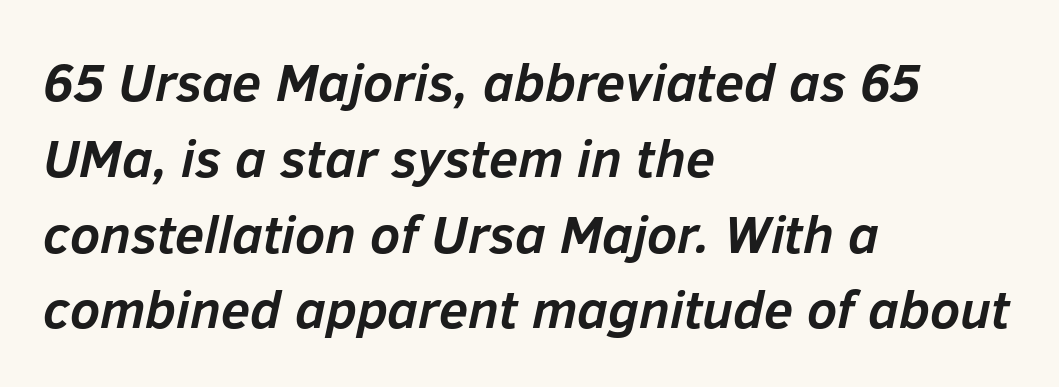
Q: Is the text bold? A: Yes.
Q: Is the text italic (slanted)? A: Yes, it leans right by about 12 degrees.
Q: Is the text underlined? A: No.
Q: How is the paragraph aligned? A: Left-aligned.
Q: Is the spacing between letters normal or unusually wide? A: Normal.
Q: Is the spacing between lines tight, normal or loose? A: Normal.
Q: Width (condensed, normal, or wide)? A: Normal.
Q: Stroke contrast? A: Low.
Q: x-height? A: Medium.
Q: Monospaced? A: No.
